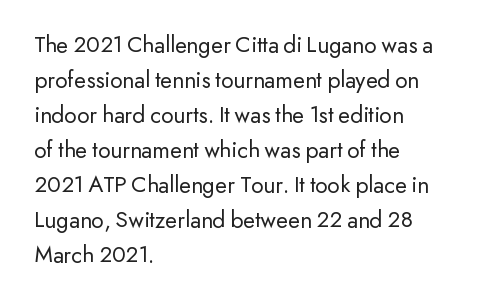
The image shows 24 px text type, upright; set left-aligned, normal line spacing (1.46x), normal letter spacing, not underlined.
